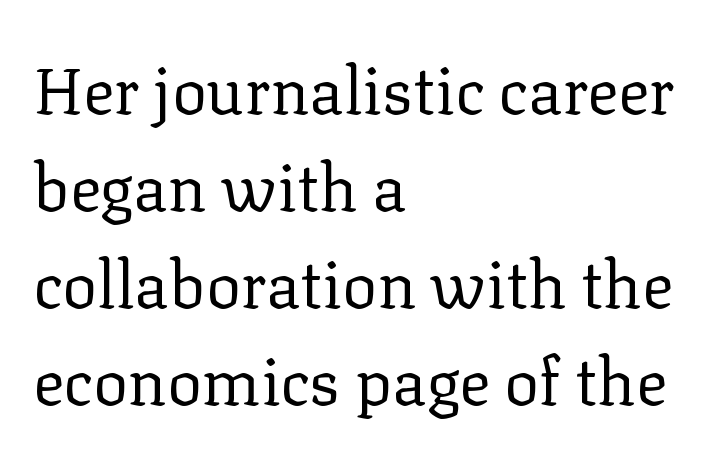
{"serif": "yes", "italic": "no", "bold": "no", "weight": "regular", "width": "normal", "stroke_contrast": "low", "x_height": "medium", "monospaced": "no", "underline": "no", "align": "left", "line_spacing": "normal", "line_spacing_ratio": 1.49, "letter_spacing": "normal", "letter_spacing_em": 0.0, "glyph_px": 65}
